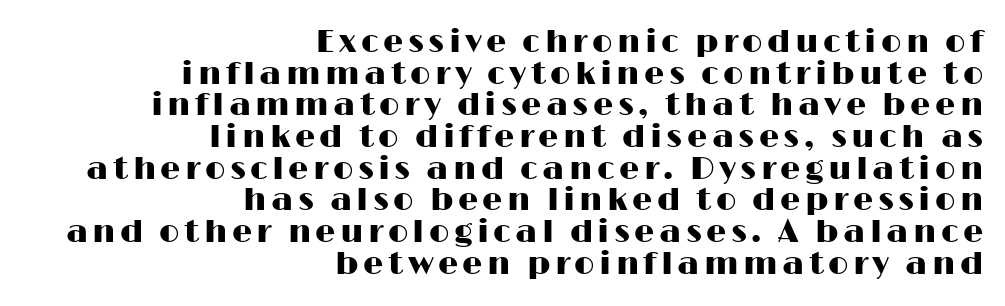
The image shows 32 px wide sans-serif type, upright; set right-aligned, tight line spacing (0.99x), not underlined; high stroke contrast and a medium x-height.
